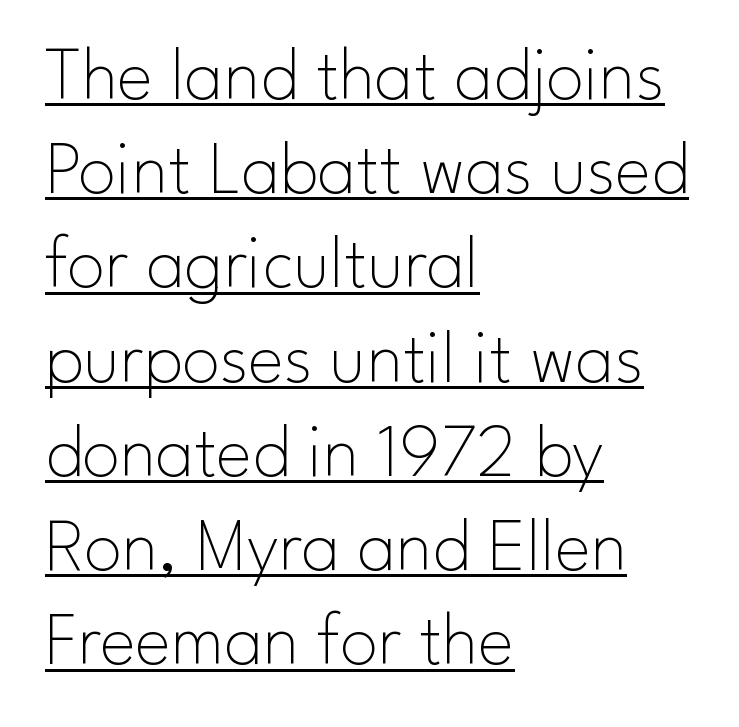
Q: Is the text bold? A: No.
Q: Is the text italic (slanted)? A: No, it is upright.
Q: Is the typeface a serif or a sans-serif typeface? A: Sans-serif.
Q: Is the text underlined? A: Yes.
Q: How is the paragraph aligned? A: Left-aligned.
Q: Is the spacing between letters normal or unusually wide? A: Normal.
Q: Width (condensed, normal, or wide)? A: Normal.
Q: Stroke contrast? A: Low.
Q: x-height? A: Small.
Q: Monospaced? A: No.
